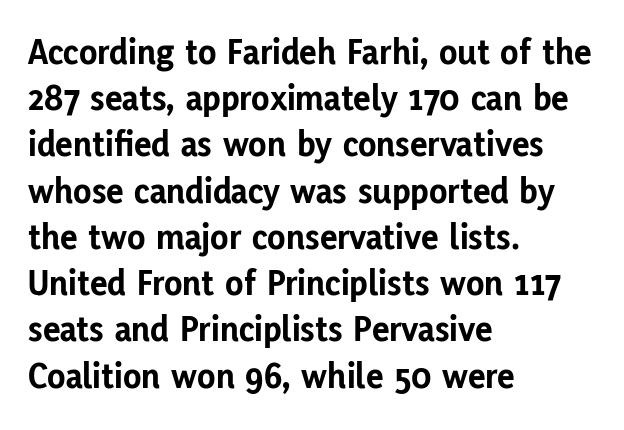
In terms of posture, this sample is upright. Note the varied advance widths — an 'i' is clearly narrower than an 'm'. Weight check: bold — yes, fully. Nobody drew a line under any word here. Casual observation: everything's shoved over to the left. Students, observe: this is what conventionally led text looks like.
